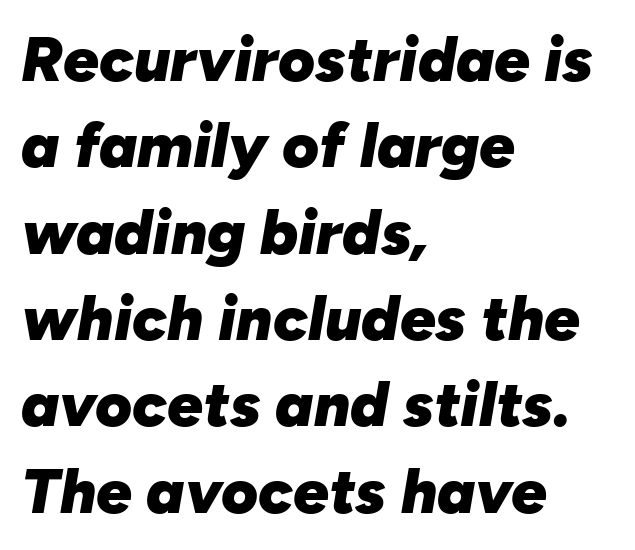
{"italic": "yes", "lean": "right", "slant_degrees": 10, "bold": "yes", "weight": "heavy", "width": "normal", "stroke_contrast": "low", "x_height": "medium", "monospaced": "no", "underline": "no", "align": "left", "line_spacing": "normal", "line_spacing_ratio": 1.37, "letter_spacing": "normal", "letter_spacing_em": 0.0, "glyph_px": 63}
